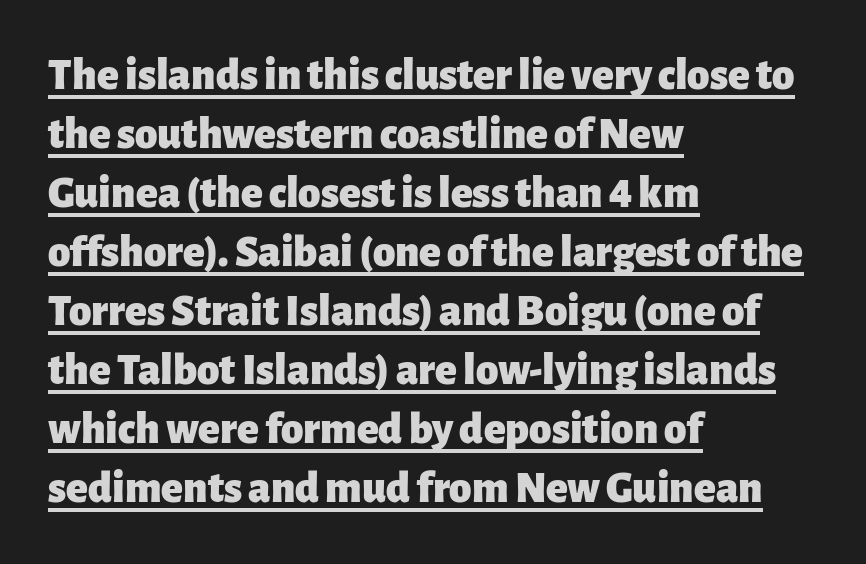
{"serif": "no", "italic": "no", "bold": "yes", "weight": "heavy", "width": "normal", "stroke_contrast": "low", "x_height": "medium", "monospaced": "no", "underline": "yes", "align": "left", "line_spacing": "normal", "line_spacing_ratio": 1.31, "letter_spacing": "normal", "letter_spacing_em": 0.0, "glyph_px": 45}
